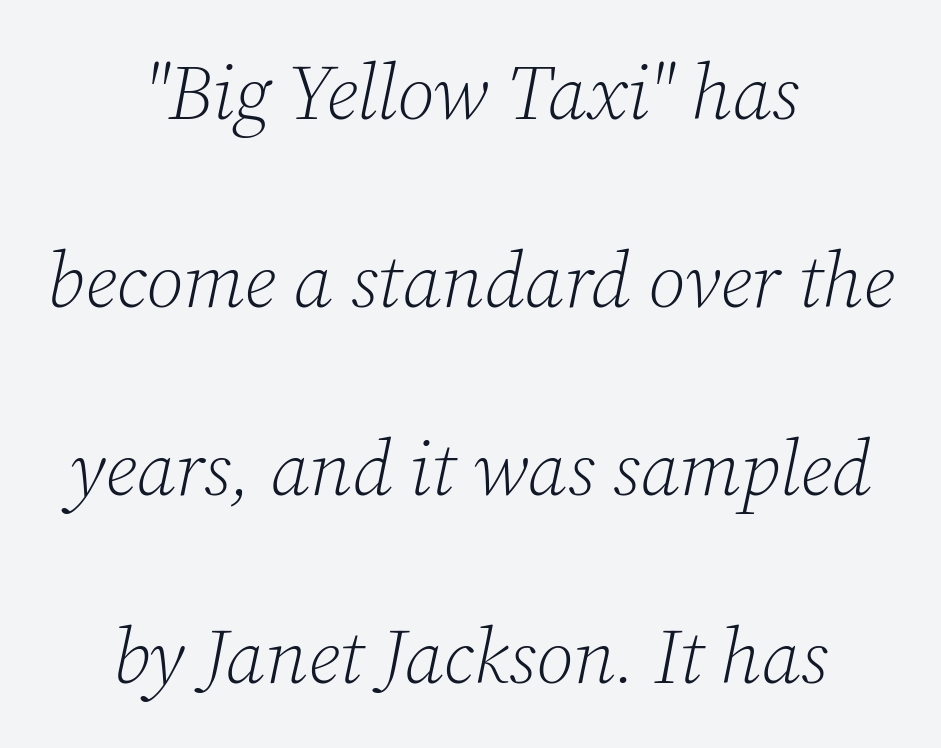
Q: Is the text bold? A: No.
Q: Is the text italic (slanted)? A: Yes, it leans right by about 12 degrees.
Q: Is the typeface a serif or a sans-serif typeface? A: Serif.
Q: Is the text underlined? A: No.
Q: How is the paragraph aligned? A: Centered.
Q: Is the spacing between letters normal or unusually wide? A: Normal.
Q: Is the spacing between lines tight, normal or loose? A: Loose.
Q: Width (condensed, normal, or wide)? A: Normal.
Q: Stroke contrast? A: Low.
Q: x-height? A: Medium.
Q: Monospaced? A: No.
